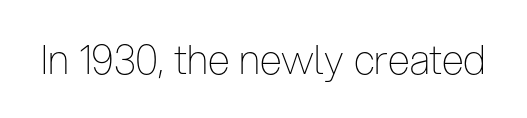
The words here are not underlined. I'd call this a sans setting — the letters go barefoot. Vertical strokes here are truly vertical. No letter is thick-stroked: the sample isn't bold. Look at the tracking — it's just the regular setting, nothing added.
